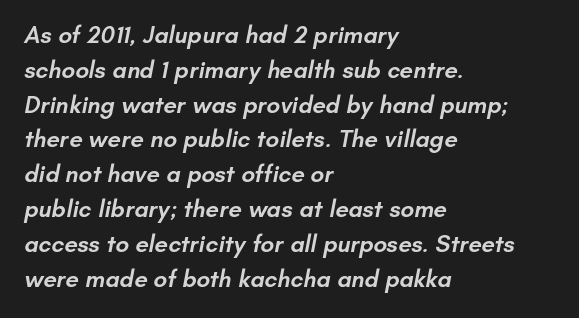
{"bold": "semi", "underline": "no", "align": "left", "line_spacing": "normal", "line_spacing_ratio": 1.45, "letter_spacing": "normal", "letter_spacing_em": 0.0, "glyph_px": 24}
